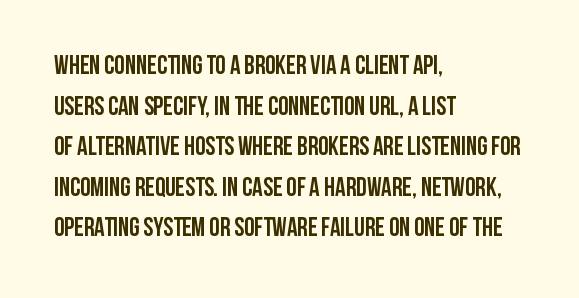
The image shows 26 px bold type, upright; set left-aligned, normal line spacing (1.56x), normal letter spacing, not underlined.
